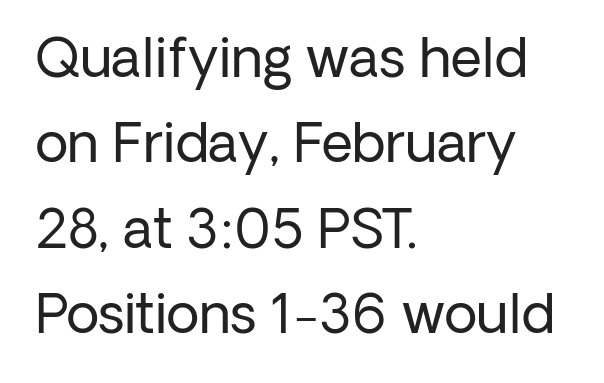
Looks like regular typesetting: each glyph gets only the width it needs. Successive baselines arrive at the customary interval. How are the letters spaced? Ordinarily, with no added tracking. A typesetter would label this face a sans.
